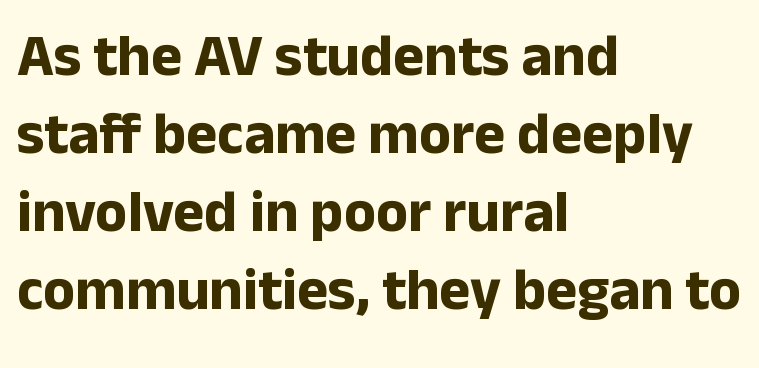
The face used here is proportionally spaced, like ordinary book or web type. The tracking reads as untouched default to a designer's eye. Rows of type keep a routine distance in the vertical direction. The typesetting leans heavy: a genuine bold. Rendered with straight, roman letterforms.
